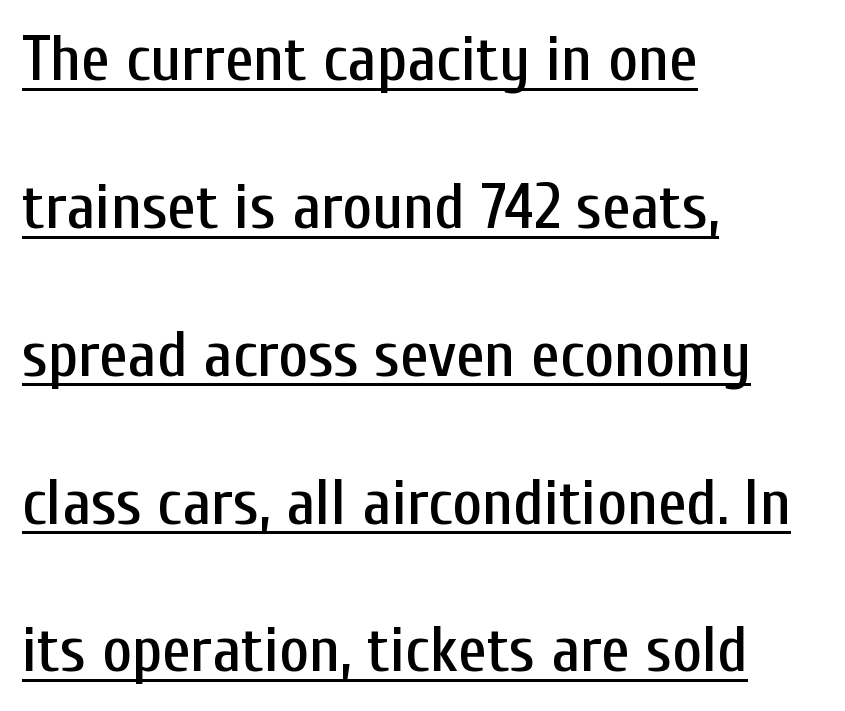
The gaps between neighbouring characters are ordinary and unremarkable. A typesetter would label this face a sans. A baseline rule has been typeset under these characters. These lines are rendered in a variable-pitch font. The setting favours the left margin, as ordinary paragraphs usually do.
